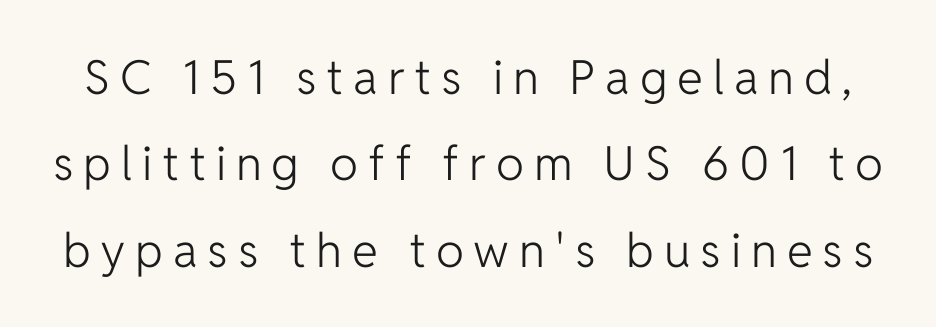
Q: Is the text bold? A: No.
Q: Is the text italic (slanted)? A: No, it is upright.
Q: Is the typeface a serif or a sans-serif typeface? A: Sans-serif.
Q: Is the text underlined? A: No.
Q: Is the spacing between letters normal or unusually wide? A: Unusually wide.
Q: Width (condensed, normal, or wide)? A: Normal.
Q: Stroke contrast? A: Low.
Q: x-height? A: Medium.
Q: Monospaced? A: No.
